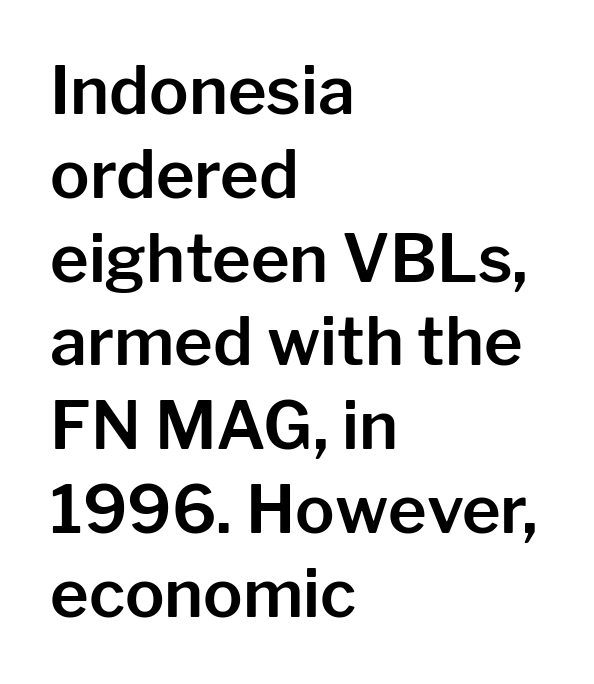
Note the varied advance widths — an 'i' is clearly narrower than an 'm'. Descenders hang freely into open space. The compositor pushed each line to the left boundary. Rows of type keep a routine distance in the vertical direction.
